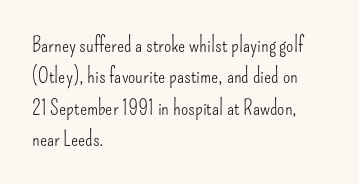
Ordinary non-slanted type is in use. Honestly, the row spacing looks completely unremarkable. These lines keep a tight, regular rhythm from letter to letter. These lines stack with their left ends in a neat column.
